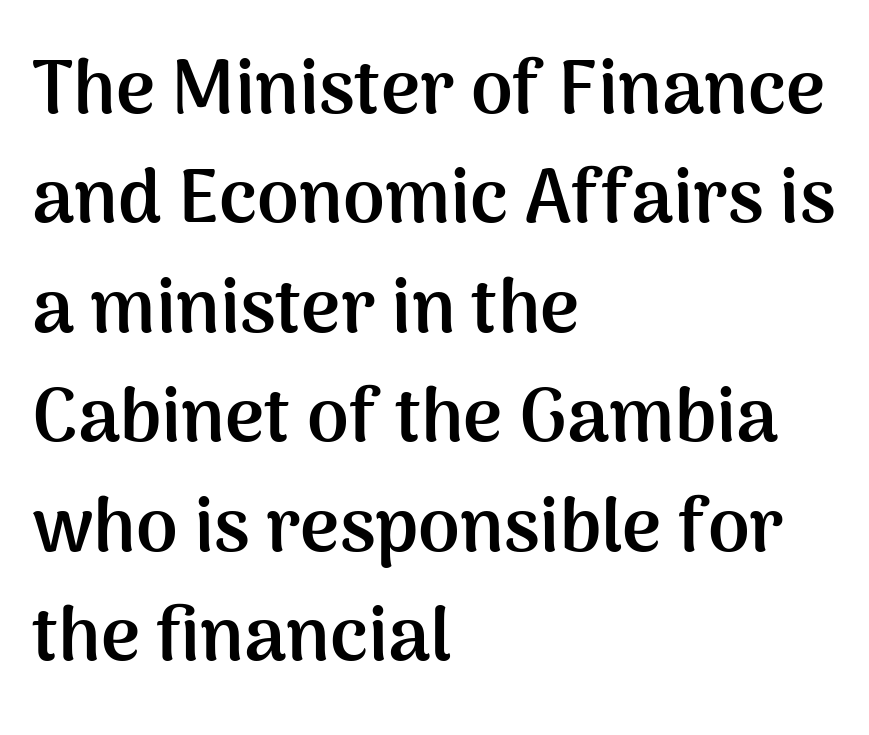
{"serif": "no", "italic": "no", "bold": "yes", "weight": "semibold", "width": "normal", "stroke_contrast": "medium", "x_height": "medium", "monospaced": "no", "underline": "no", "align": "left", "line_spacing": "normal", "line_spacing_ratio": 1.46, "letter_spacing": "normal", "letter_spacing_em": 0.0, "glyph_px": 75}
